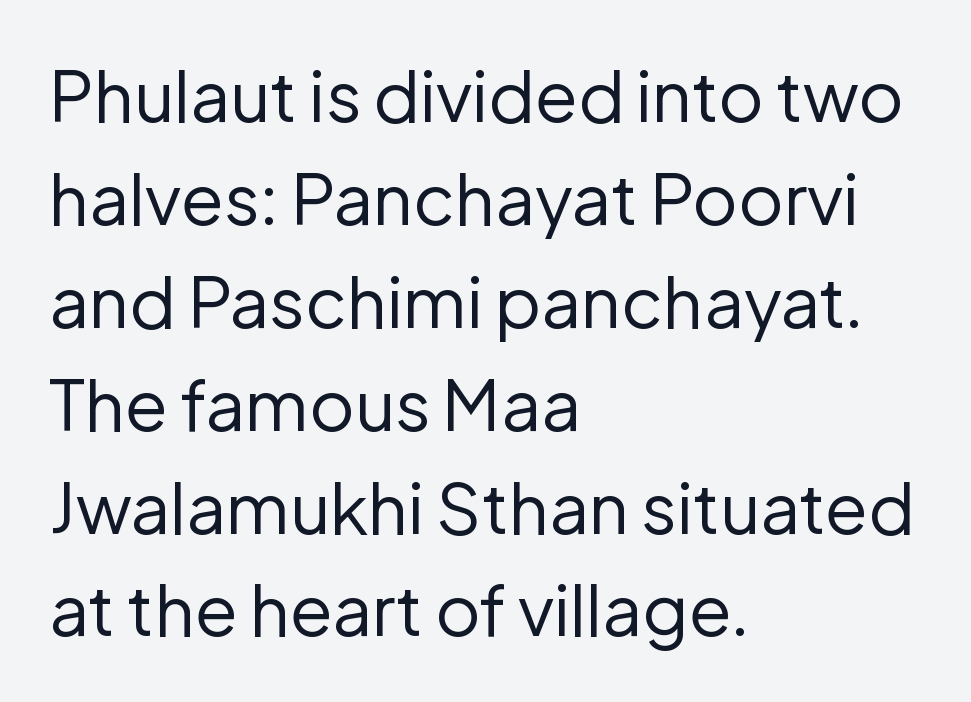
Q: Is the text bold? A: No.
Q: Is the text italic (slanted)? A: No, it is upright.
Q: Is the typeface a serif or a sans-serif typeface? A: Sans-serif.
Q: Is the text underlined? A: No.
Q: How is the paragraph aligned? A: Left-aligned.
Q: Is the spacing between letters normal or unusually wide? A: Normal.
Q: Is the spacing between lines tight, normal or loose? A: Normal.
Q: Width (condensed, normal, or wide)? A: Normal.
Q: Stroke contrast? A: Low.
Q: x-height? A: Medium.
Q: Monospaced? A: No.
